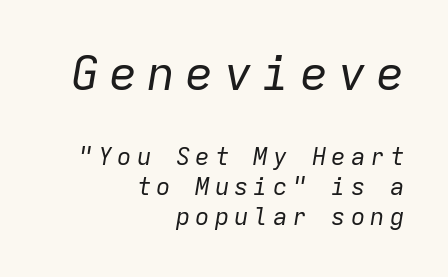
Bare-footed words on every line. Block one is the big one; block two sits smaller underneath. Weight: not bold — regular or lighter. Every character here occupies the same horizontal width, giving the sample a typewriter-like rhythm. This rendering widens character spacing well past its baseline value. Characters are canted at an angle relative to the baseline's perpendicular.
